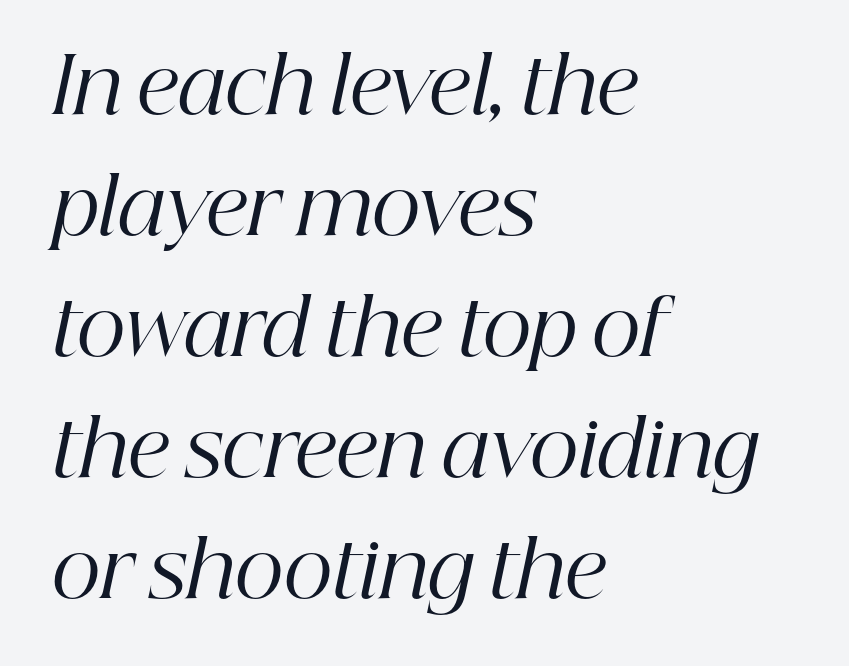
Q: Is the text bold? A: No.
Q: Is the text italic (slanted)? A: Yes, it leans right by about 12 degrees.
Q: Is the typeface a serif or a sans-serif typeface? A: Serif.
Q: Is the text underlined? A: No.
Q: How is the paragraph aligned? A: Left-aligned.
Q: Is the spacing between letters normal or unusually wide? A: Normal.
Q: Is the spacing between lines tight, normal or loose? A: Normal.
Q: Width (condensed, normal, or wide)? A: Normal.
Q: Stroke contrast? A: High.
Q: x-height? A: Medium.
Q: Monospaced? A: No.
